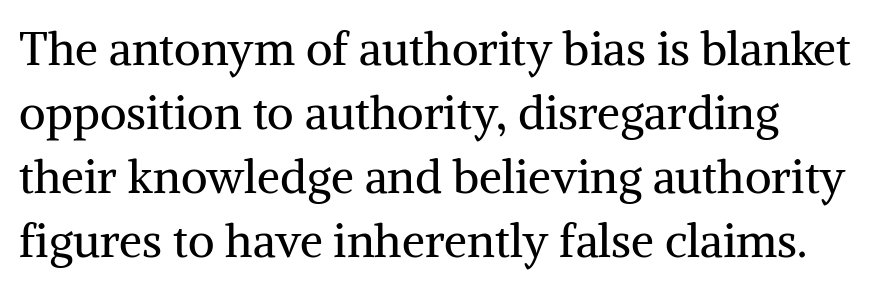
Q: Is the text bold? A: No.
Q: Is the text italic (slanted)? A: No, it is upright.
Q: Is the typeface a serif or a sans-serif typeface? A: Serif.
Q: Is the text underlined? A: No.
Q: Is the spacing between letters normal or unusually wide? A: Normal.
Q: Is the spacing between lines tight, normal or loose? A: Normal.
Q: Width (condensed, normal, or wide)? A: Normal.
Q: Stroke contrast? A: Medium.
Q: x-height? A: Medium.
Q: Monospaced? A: No.
